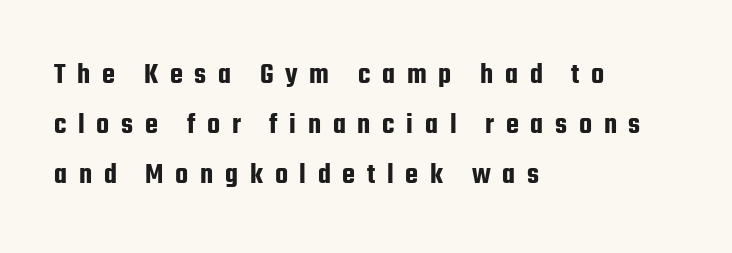
Q: Is the text italic (slanted)? A: No, it is upright.
Q: Is the typeface a serif or a sans-serif typeface? A: Sans-serif.
Q: Is the text underlined? A: No.
Q: How is the paragraph aligned? A: Left-aligned.
Q: Is the spacing between letters normal or unusually wide? A: Unusually wide.
Q: Is the spacing between lines tight, normal or loose? A: Normal.
Q: Width (condensed, normal, or wide)? A: Condensed.
Q: Stroke contrast? A: Low.
Q: x-height? A: Medium.
Q: Monospaced? A: No.
